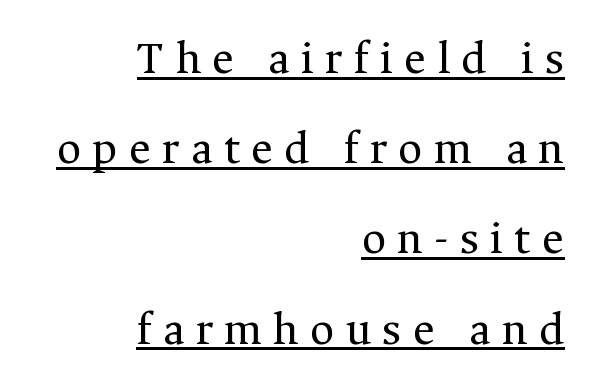
Q: Is the text bold? A: No.
Q: Is the text italic (slanted)? A: No, it is upright.
Q: Is the typeface a serif or a sans-serif typeface? A: Serif.
Q: Is the text underlined? A: Yes.
Q: How is the paragraph aligned? A: Right-aligned.
Q: Is the spacing between letters normal or unusually wide? A: Unusually wide.
Q: Is the spacing between lines tight, normal or loose? A: Loose.
Q: Width (condensed, normal, or wide)? A: Normal.
Q: Stroke contrast? A: Medium.
Q: x-height? A: Medium.
Q: Monospaced? A: No.
